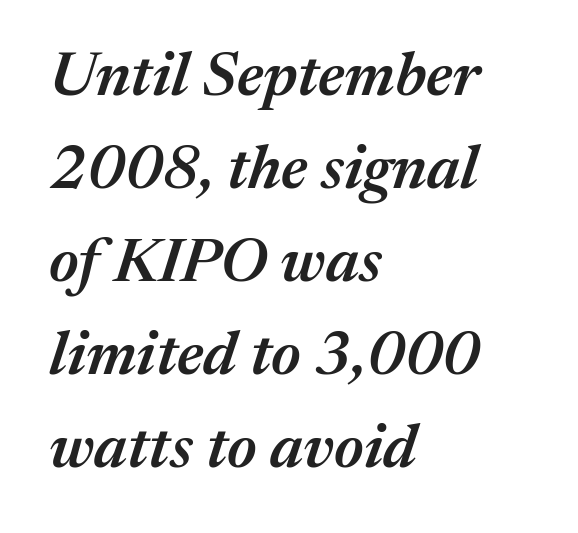
Leftover space on each line is placed entirely after the last word. Honestly, the letter spacing is just normal — you wouldn't notice it. The passage shown is typed in a proportional face where columns would drift. Italic: yes, the glyphs are oblique. Vertical spacing — default. This is moderately heavy type, rendered in semibold.
